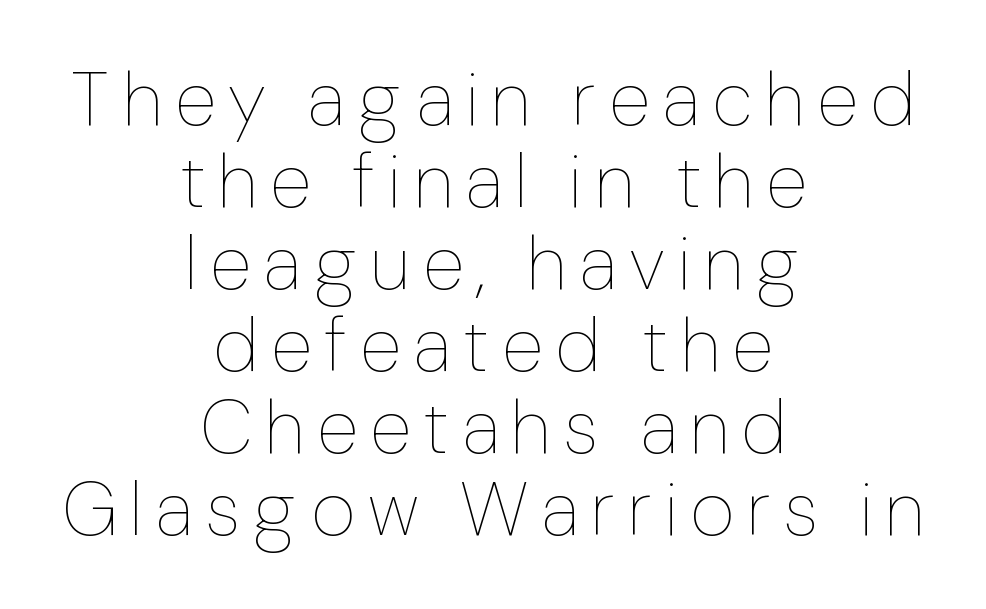
Vertical spacing — tight. Italic? Not at all — the glyphs are vertical. The font sits on the lighter half of the weight spectrum, regular included. This rendering features lettering with no underline.
